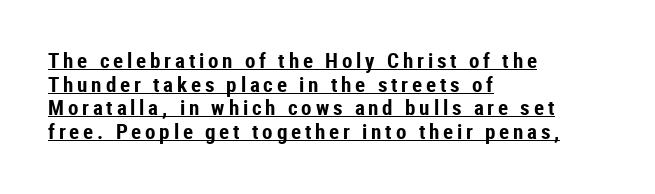
Q: Is the text bold? A: Yes.
Q: Is the text italic (slanted)? A: No, it is upright.
Q: Is the text underlined? A: Yes.
Q: How is the paragraph aligned? A: Left-aligned.
Q: Is the spacing between lines tight, normal or loose? A: Tight.
